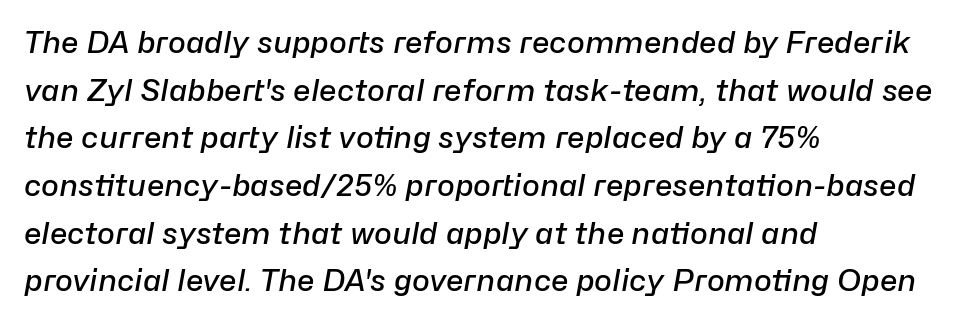
{"italic": "yes", "lean": "right", "slant_degrees": 10, "bold": "semi", "weight": "semibold", "width": "normal", "stroke_contrast": "low", "x_height": "medium", "monospaced": "no", "underline": "no", "align": "left", "line_spacing": "normal", "line_spacing_ratio": 1.59, "letter_spacing": "normal", "letter_spacing_em": 0.0, "glyph_px": 30}
